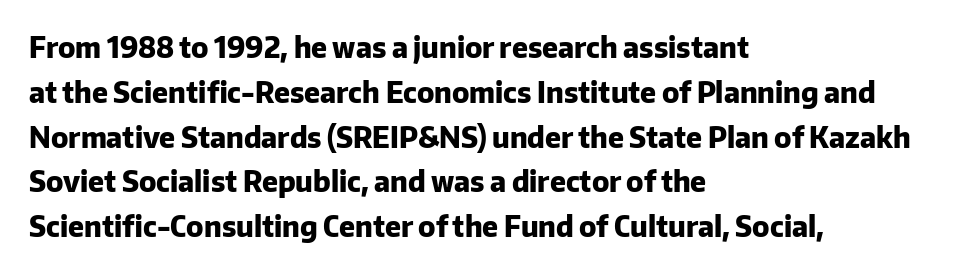
Q: Is the text bold? A: Yes.
Q: Is the text italic (slanted)? A: No, it is upright.
Q: Is the typeface a serif or a sans-serif typeface? A: Sans-serif.
Q: Is the text underlined? A: No.
Q: How is the paragraph aligned? A: Left-aligned.
Q: Is the spacing between letters normal or unusually wide? A: Normal.
Q: Is the spacing between lines tight, normal or loose? A: Normal.
Q: Width (condensed, normal, or wide)? A: Normal.
Q: Stroke contrast? A: Low.
Q: x-height? A: Medium.
Q: Monospaced? A: No.
